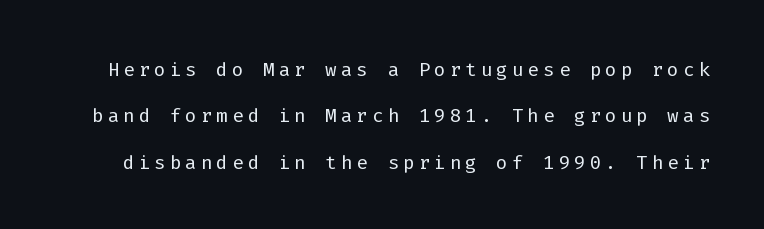
The image shows 27 px text type, upright; set line spacing 1.72x, not underlined.
